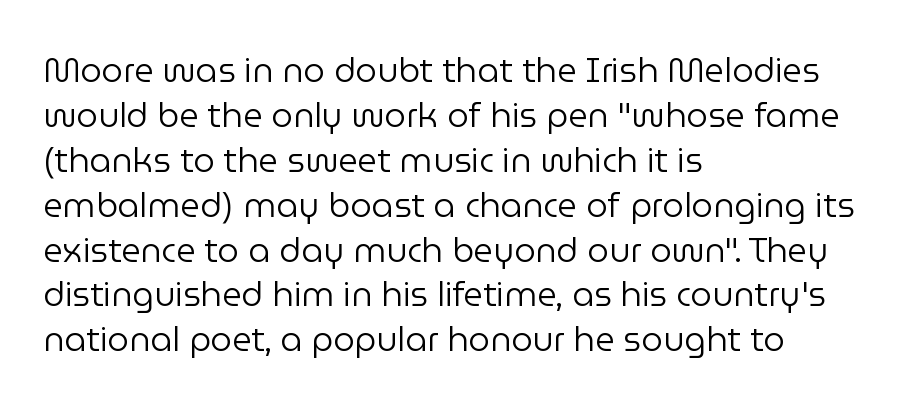
Rule under the text: the space is simply empty. Nope, not italic — everything's standing straight. Which margin do the lines hug? The left one — the right edge is uneven. Nope, no serifs anywhere on these letters. Interline gaps are of average width in this sample.
